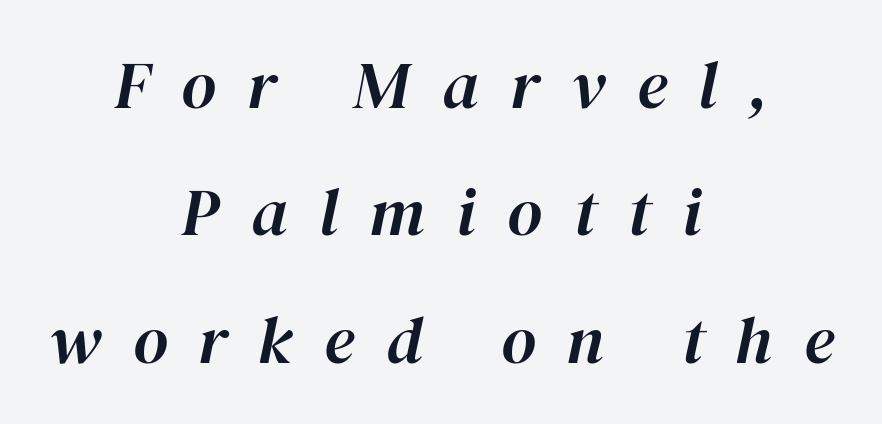
The image shows 67 px text type, italic (leaning right); set centered, loose line spacing (1.9x), unusually wide letter spacing (+0.47 em), not underlined; high stroke contrast and a medium x-height.
